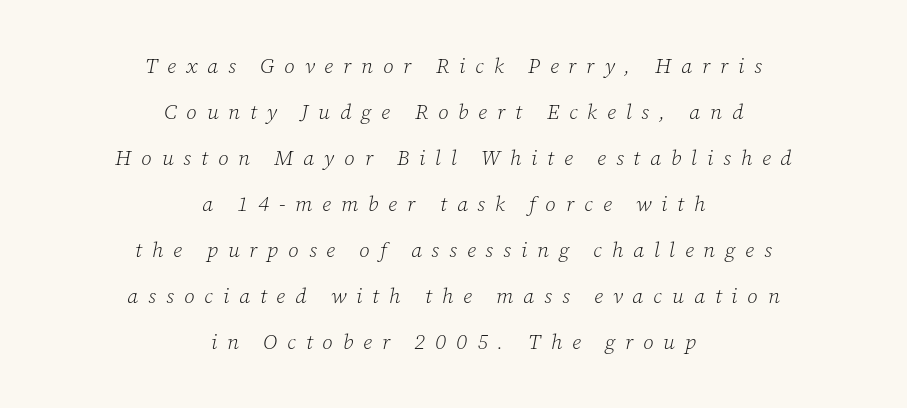
Q: Is the text bold? A: No.
Q: Is the text italic (slanted)? A: Yes, it leans right by about 12 degrees.
Q: Is the text underlined? A: No.
Q: How is the paragraph aligned? A: Centered.
Q: Is the spacing between letters normal or unusually wide? A: Unusually wide.
Q: Is the spacing between lines tight, normal or loose? A: Loose.
